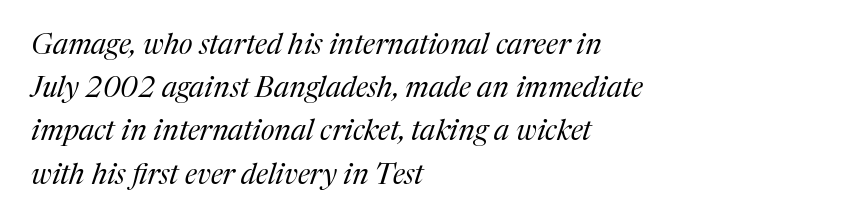
The image shows 29 px regular-weight serif type, italic (leaning right); set left-aligned, normal line spacing (1.49x), normal letter spacing, not underlined; medium stroke contrast and a medium x-height.
